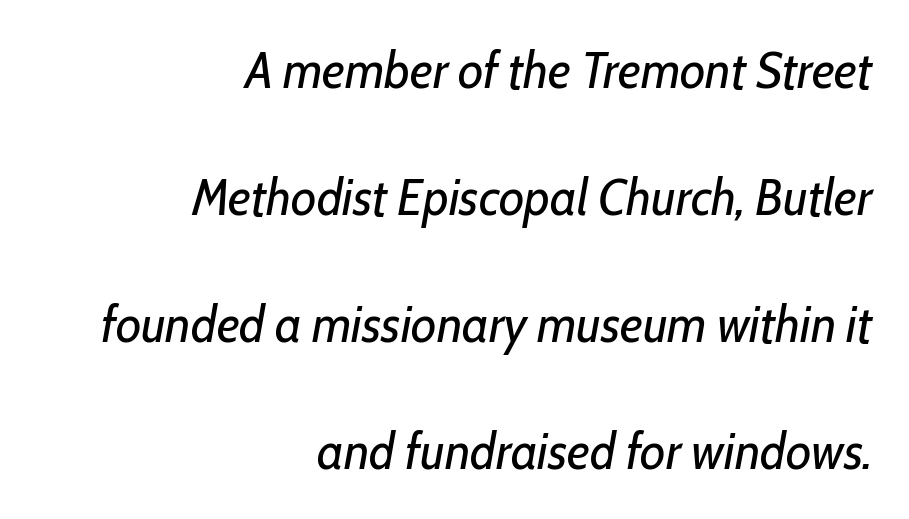
Posture: slanted. One glance says open: line gaps are wider than usual. Spacing verdict: proportional, widths tailored to each character. The face used here is rendered with its standard letterfit. If you drew a ruler down the right edge, every line would touch it. Counters stay open thanks to moderate or lighter strokes.
